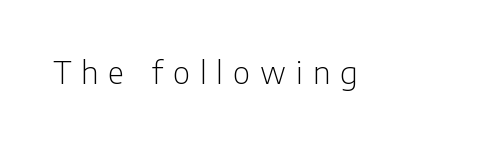
The image shows 30 px light sans-serif type, upright; set unusually wide letter spacing (+0.33 em), not underlined; low stroke contrast and a medium x-height.
